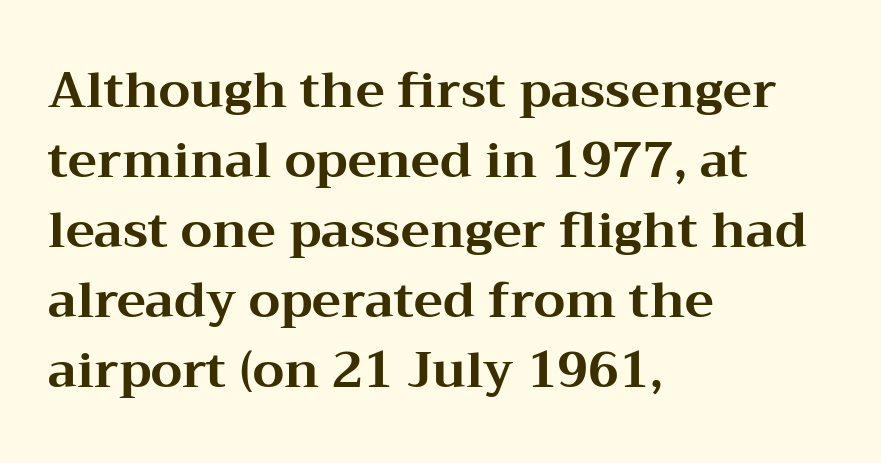
The image shows 49 px bold, wide serif type, upright; set left-aligned, normal line spacing (1.43x), normal letter spacing, not underlined; medium stroke contrast and a medium x-height.
